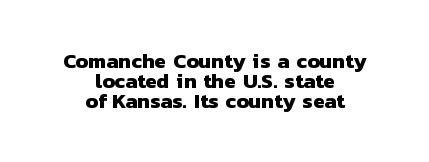
The image shows 21 px bold type; set centered, tight line spacing (0.96x), normal letter spacing, not underlined.
